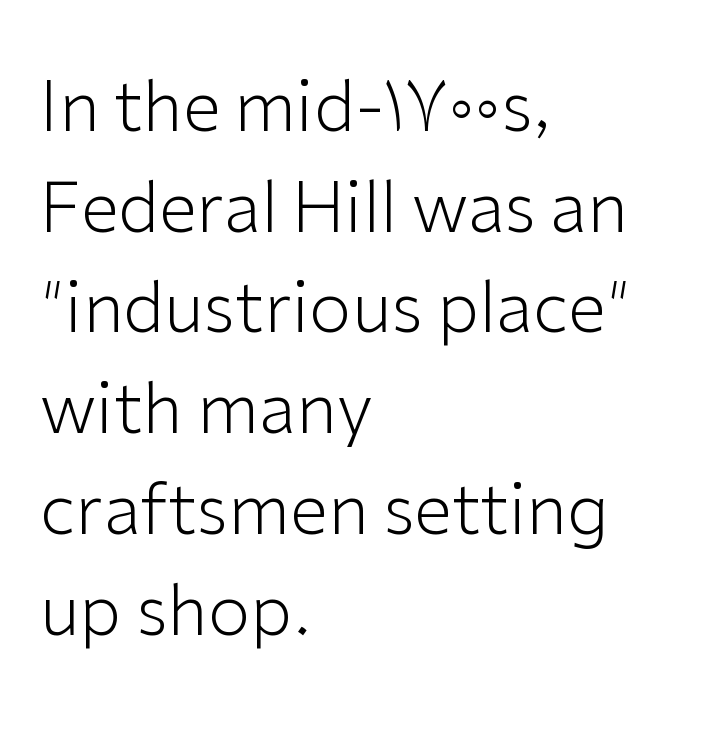
The image shows 69 px light sans-serif type, upright; set left-aligned, normal line spacing (1.46x), normal letter spacing, not underlined; low stroke contrast and a medium x-height.
